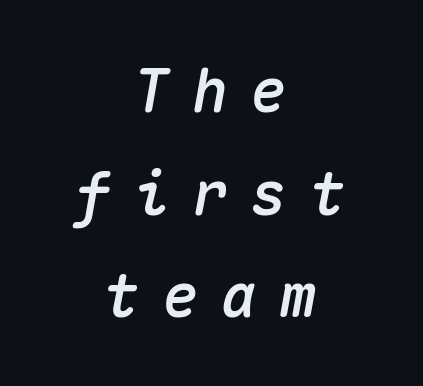
The image shows 60 px text type, italic (leaning right), monospaced; set centered, line spacing 1.71x, unusually wide letter spacing (+0.38 em), not underlined; medium stroke contrast and a medium x-height.
